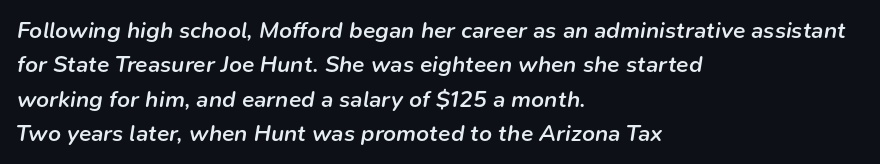
The image shows 23 px text type, italic (leaning right); set left-aligned, normal line spacing (1.49x), normal letter spacing, not underlined.
